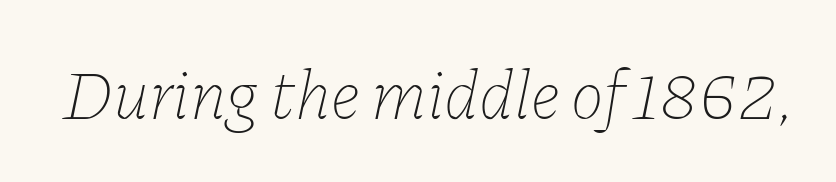
Q: Is the text bold? A: No.
Q: Is the text italic (slanted)? A: Yes, it leans right by about 11 degrees.
Q: Is the text underlined? A: No.
Q: Is the spacing between letters normal or unusually wide? A: Normal.
Q: Width (condensed, normal, or wide)? A: Normal.
Q: Stroke contrast? A: Low.
Q: x-height? A: Medium.
Q: Monospaced? A: No.
